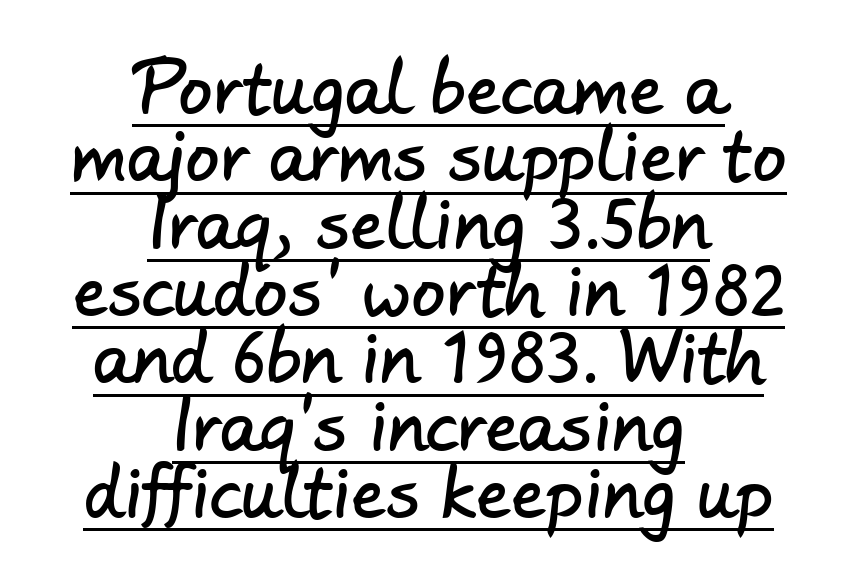
Q: Is the typeface a serif or a sans-serif typeface? A: Sans-serif.
Q: Is the text underlined? A: Yes.
Q: How is the paragraph aligned? A: Centered.
Q: Is the spacing between letters normal or unusually wide? A: Normal.
Q: Is the spacing between lines tight, normal or loose? A: Tight.
Q: Width (condensed, normal, or wide)? A: Normal.
Q: Stroke contrast? A: Low.
Q: x-height? A: Small.
Q: Monospaced? A: No.
